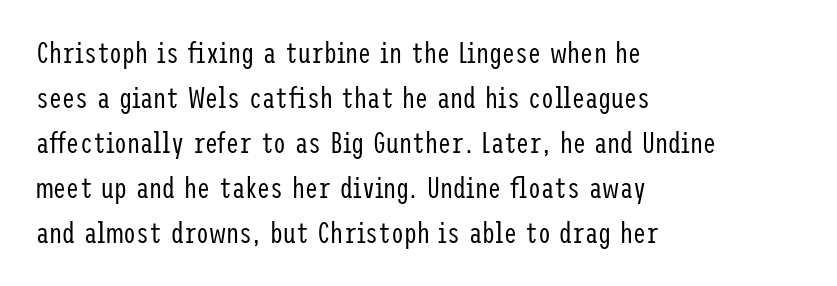
No italicization has been applied; the sample stays upright. The lines sit at an ordinary, default distance from one another. Examine the stroke ends and you'll find no serifs. A classic flush-left, rag-right setting is used for this passage. The gap between lines stays unmarked. Characters follow at the spacing the type designer built in.
